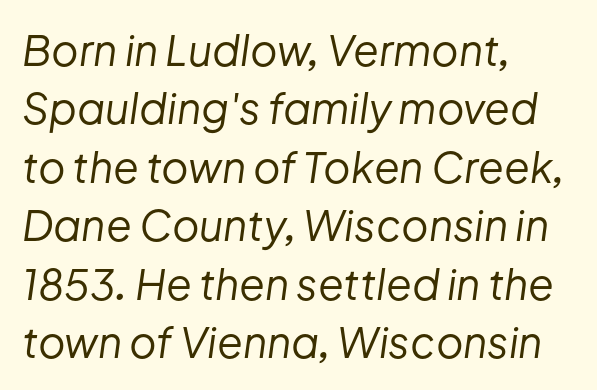
The image shows 42 px regular-weight type, italic (leaning right); set left-aligned, normal line spacing (1.39x), normal letter spacing, not underlined; low stroke contrast and a medium x-height.
